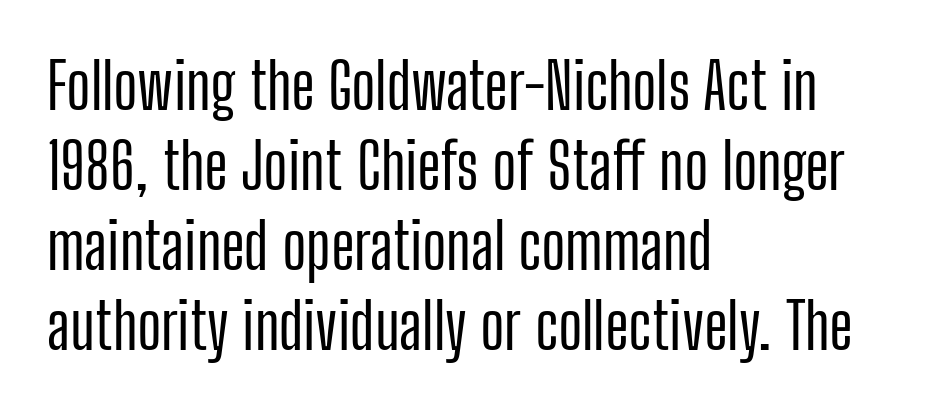
These lines are set flush left with a ragged right edge. The area under the type is left untouched. The letters advance in unequal steps, a hallmark of proportional type. The rendering keeps characters at their native spacing. Does the lettering tilt? It doesn't — this is upright. Nothing sits at the stroke ends, so this counts as sans-serif.
